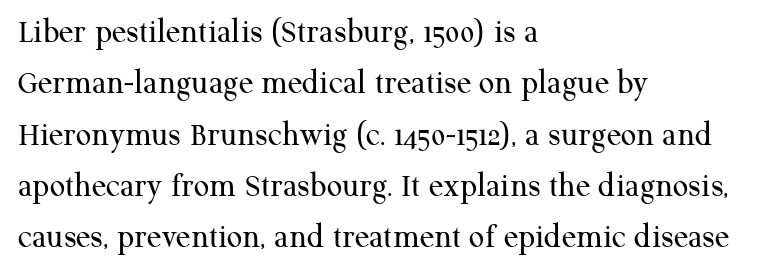
The passage shown is typeset with a serif family. Which margin do the lines hug? The left one — the right edge is uneven. Leading matches the norm, producing a regular column. Descenders hang freely into open space.
